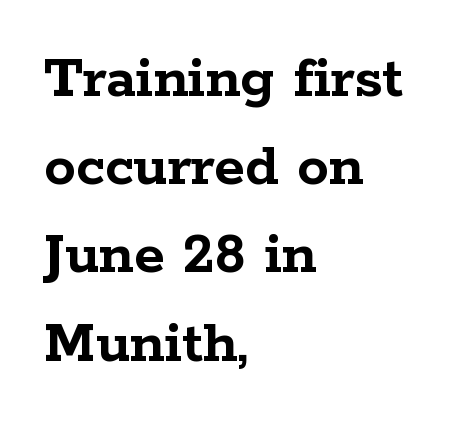
The image shows 63 px semibold, wide serif type, upright; set left-aligned, normal line spacing (1.4x), normal letter spacing, not underlined; low stroke contrast and a medium x-height.
